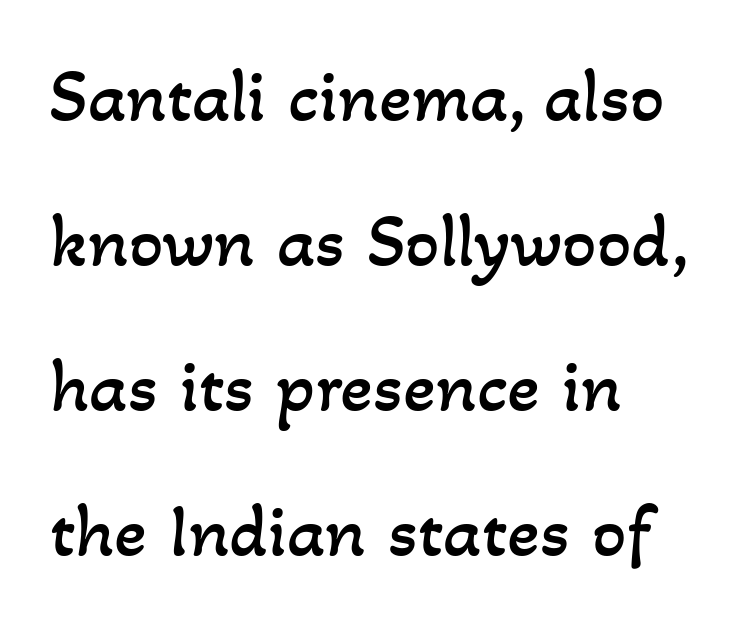
Q: Is the text bold? A: No.
Q: Is the text underlined? A: No.
Q: How is the paragraph aligned? A: Left-aligned.
Q: Is the spacing between letters normal or unusually wide? A: Normal.
Q: Is the spacing between lines tight, normal or loose? A: Loose.
Q: Width (condensed, normal, or wide)? A: Normal.
Q: Stroke contrast? A: Low.
Q: x-height? A: Small.
Q: Monospaced? A: No.
